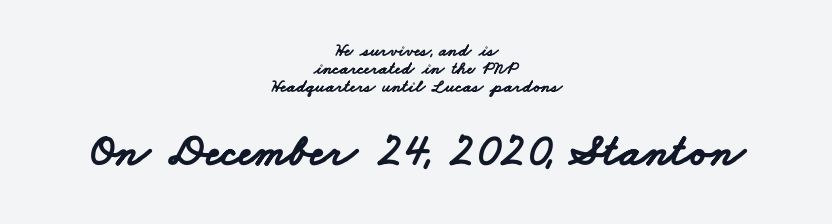
{"serif": "no", "bold": "yes", "weight": "bold", "width": "wide", "stroke_contrast": "low", "x_height": "small", "monospaced": "no", "underline": "no", "align": "center", "line_spacing": "tight", "line_spacing_ratio": 0.99, "letter_spacing": "normal", "letter_spacing_em": 0.0, "larger_block": "second", "size_ratio": 2.56, "glyph_px": 46}
